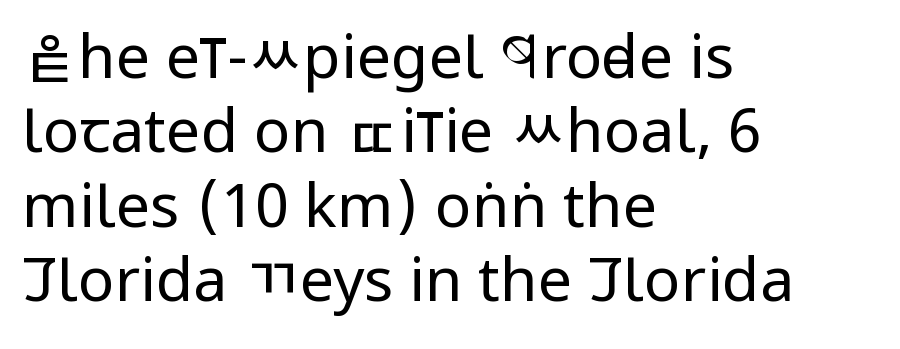
{"serif": "no", "italic": "no", "bold": "no", "weight": "regular", "width": "condensed", "stroke_contrast": "low", "x_height": "large", "monospaced": "no", "underline": "no", "align": "left", "line_spacing_ratio": 1.22, "letter_spacing": "normal", "letter_spacing_em": 0.0, "glyph_px": 61}
